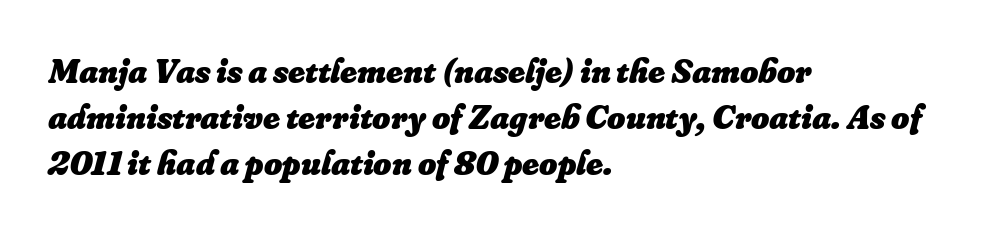
{"italic": "yes", "lean": "right", "slant_degrees": 16, "bold": "yes", "weight": "heavy", "width": "normal", "stroke_contrast": "low", "x_height": "small", "monospaced": "no", "underline": "no", "align": "left", "line_spacing": "normal", "line_spacing_ratio": 1.32, "letter_spacing": "normal", "letter_spacing_em": 0.0, "glyph_px": 35}
